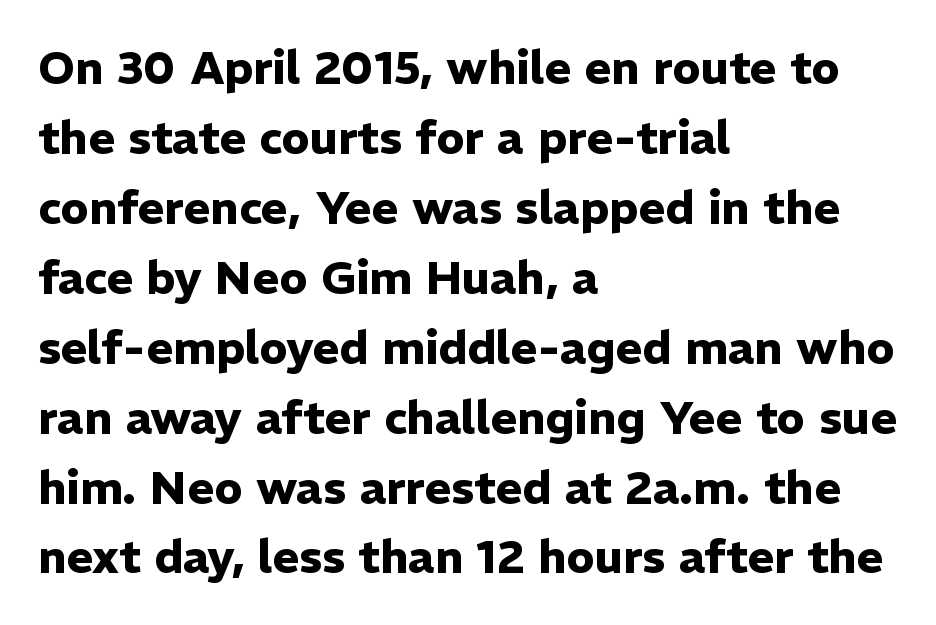
Q: Is the text bold? A: Yes.
Q: Is the text italic (slanted)? A: No, it is upright.
Q: Is the typeface a serif or a sans-serif typeface? A: Sans-serif.
Q: Is the text underlined? A: No.
Q: How is the paragraph aligned? A: Left-aligned.
Q: Is the spacing between letters normal or unusually wide? A: Normal.
Q: Is the spacing between lines tight, normal or loose? A: Normal.
Q: Width (condensed, normal, or wide)? A: Normal.
Q: Stroke contrast? A: Low.
Q: x-height? A: Medium.
Q: Monospaced? A: No.
